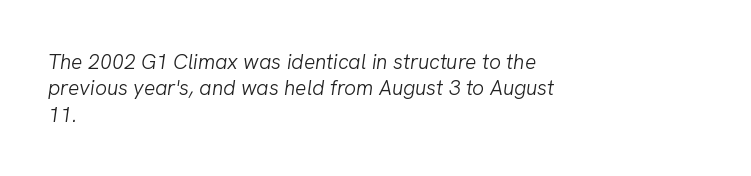
{"italic": "yes", "lean": "right", "slant_degrees": 8, "bold": "no", "underline": "no", "align": "left", "line_spacing": "normal", "line_spacing_ratio": 1.26, "letter_spacing": "normal", "letter_spacing_em": 0.0, "glyph_px": 21}
